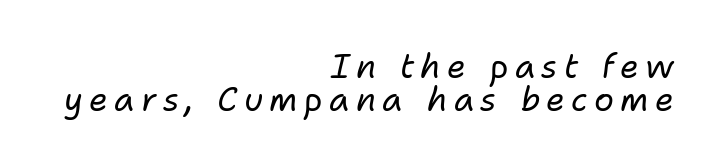
The image shows 33 px regular-weight type, italic (leaning right); set right-aligned, tight line spacing (1.01x), not underlined; low stroke contrast and a medium x-height.
